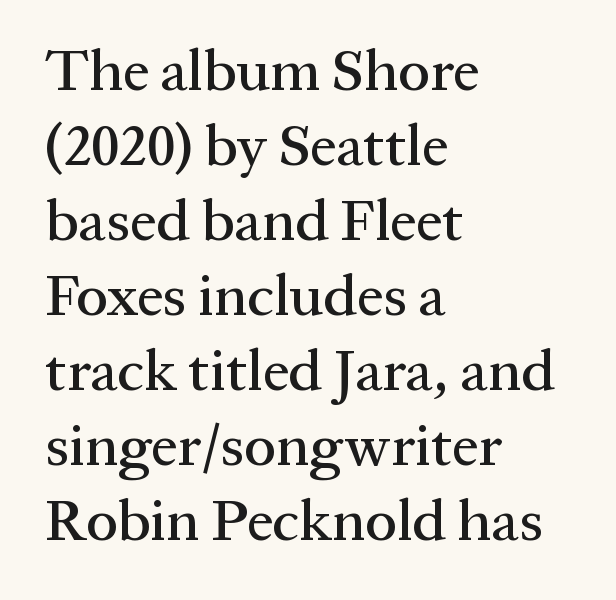
Descenders hang freely into open space. Interline gaps are of average width in this sample. A typesetter would mark this as roman, not italic. This rendering employs a face with finishing strokes, i.e., a serif. Caption: multi-line text, flush left, ragged right.
